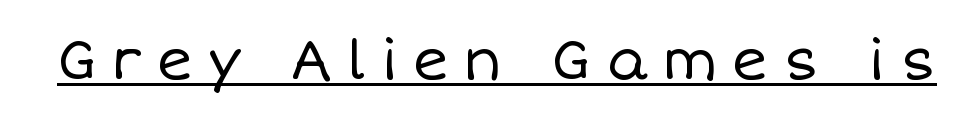
The image shows 55 px regular-weight type, upright; set unusually wide letter spacing (+0.27 em), underlined; low stroke contrast and a large x-height.
